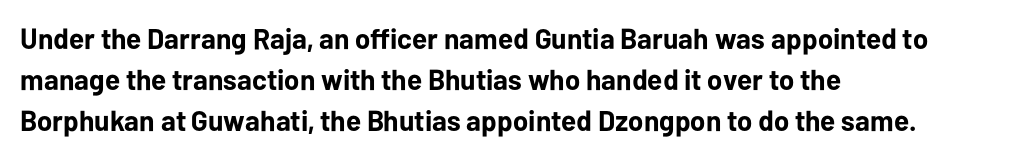
Q: Is the text bold? A: Yes.
Q: Is the text italic (slanted)? A: No, it is upright.
Q: Is the typeface a serif or a sans-serif typeface? A: Sans-serif.
Q: Is the text underlined? A: No.
Q: How is the paragraph aligned? A: Left-aligned.
Q: Is the spacing between letters normal or unusually wide? A: Normal.
Q: Is the spacing between lines tight, normal or loose? A: Normal.
Q: Width (condensed, normal, or wide)? A: Normal.
Q: Stroke contrast? A: Low.
Q: x-height? A: Medium.
Q: Monospaced? A: No.
